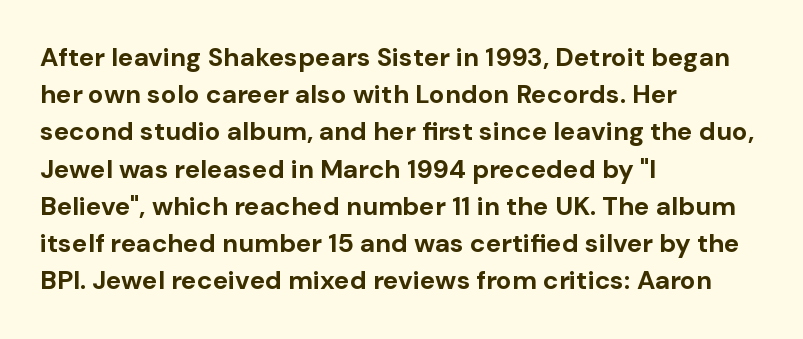
{"italic": "no", "bold": "yes", "underline": "no", "align": "left", "line_spacing": "normal", "line_spacing_ratio": 1.43, "letter_spacing": "normal", "letter_spacing_em": 0.0, "glyph_px": 26}
